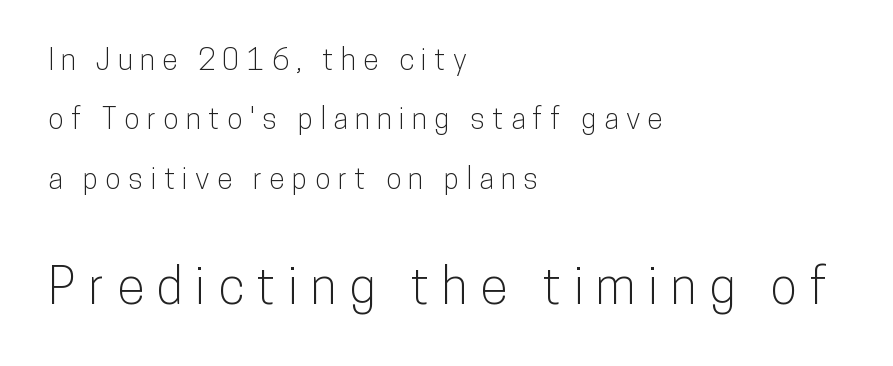
Q: Is the text italic (slanted)? A: No, it is upright.
Q: Is the typeface a serif or a sans-serif typeface? A: Sans-serif.
Q: Is the text underlined? A: No.
Q: How is the paragraph aligned? A: Left-aligned.
Q: Is the spacing between letters normal or unusually wide? A: Unusually wide.
Q: Is the spacing between lines tight, normal or loose? A: Loose.
Q: Which block of text is set in a larger size, the first (top) or the second (bottom)? A: The second (bottom) one.
Q: Width (condensed, normal, or wide)? A: Condensed.
Q: Stroke contrast? A: Low.
Q: x-height? A: Medium.
Q: Monospaced? A: No.
